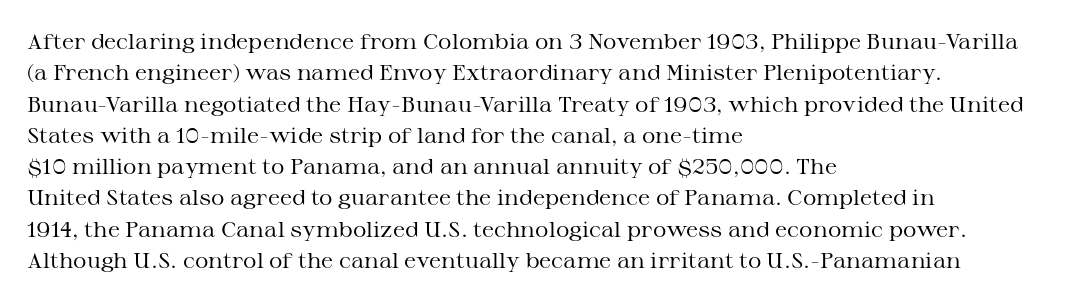
{"italic": "no", "bold": "no", "underline": "no", "align": "left", "line_spacing": "normal", "line_spacing_ratio": 1.49, "letter_spacing": "normal", "letter_spacing_em": 0.0, "glyph_px": 21}
